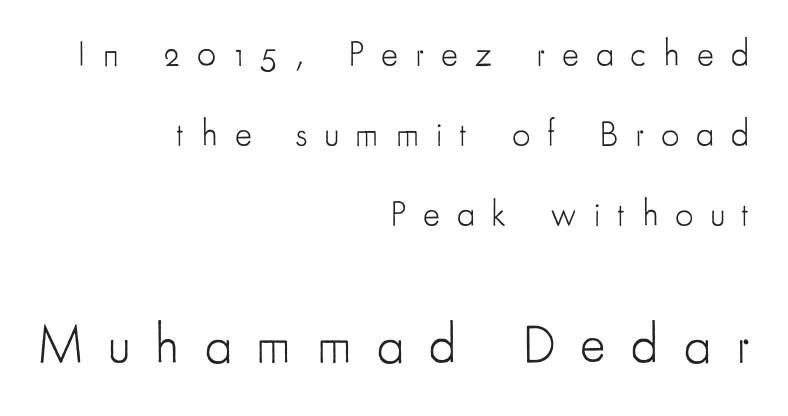
The image shows 54 px light, condensed sans-serif type, upright; set right-aligned, loose line spacing (2.22x), unusually wide letter spacing (+0.47 em), not underlined; the second (bottom) block is 1.5x larger; low stroke contrast and a small x-height.
